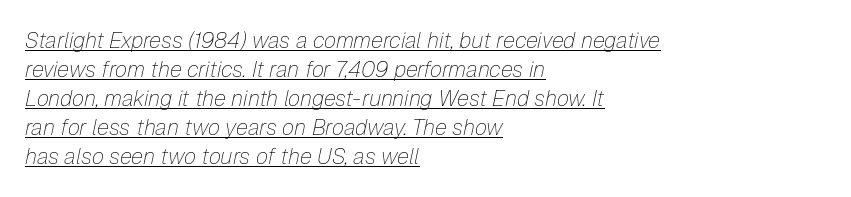
The image shows 22 px text type, italic (leaning right); set left-aligned, normal line spacing (1.32x), normal letter spacing, underlined.
